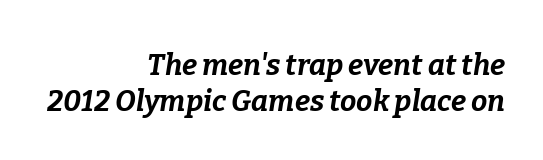
The image shows 29 px bold type, italic (leaning right); set right-aligned, line spacing 1.24x, normal letter spacing, not underlined; low stroke contrast and a medium x-height.
